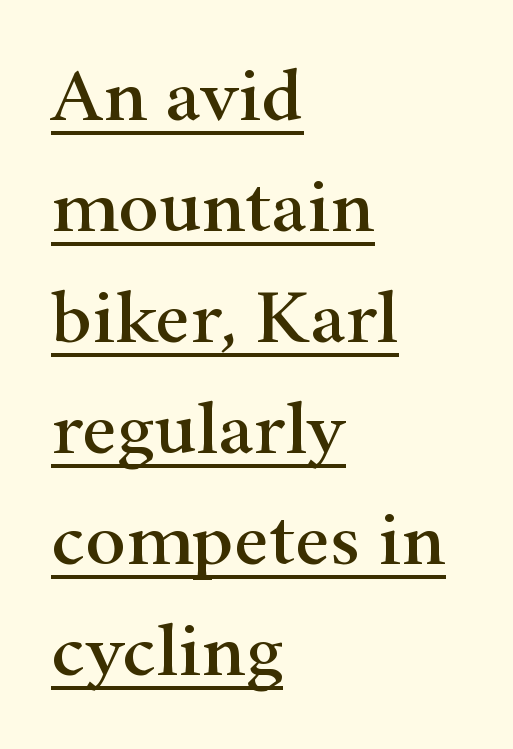
Q: Is the text italic (slanted)? A: No, it is upright.
Q: Is the typeface a serif or a sans-serif typeface? A: Serif.
Q: Is the text underlined? A: Yes.
Q: How is the paragraph aligned? A: Left-aligned.
Q: Is the spacing between letters normal or unusually wide? A: Normal.
Q: Is the spacing between lines tight, normal or loose? A: Normal.
Q: Width (condensed, normal, or wide)? A: Wide.
Q: Stroke contrast? A: High.
Q: x-height? A: Small.
Q: Monospaced? A: No.
